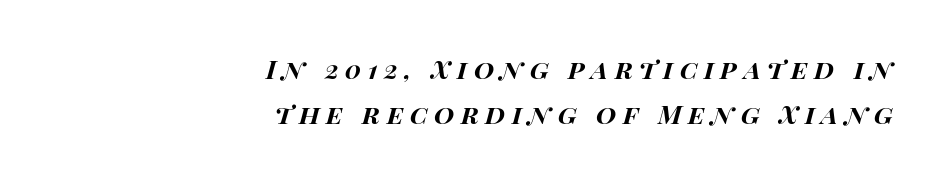
The image shows 26 px bold type, italic (leaning right); set right-aligned, line spacing 1.75x, unusually wide letter spacing (+0.25 em), not underlined.
